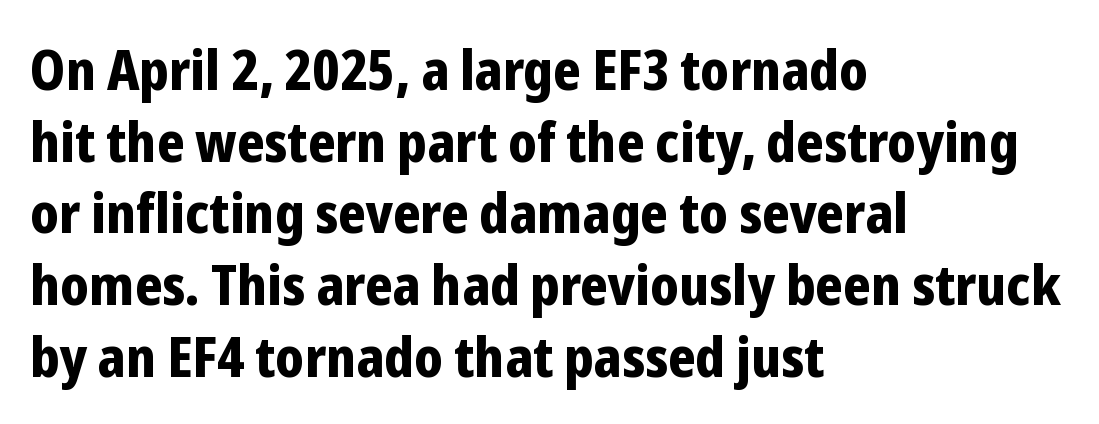
The image shows 56 px bold, condensed sans-serif type, upright; set left-aligned, normal line spacing (1.28x), normal letter spacing, not underlined; low stroke contrast and a medium x-height.
